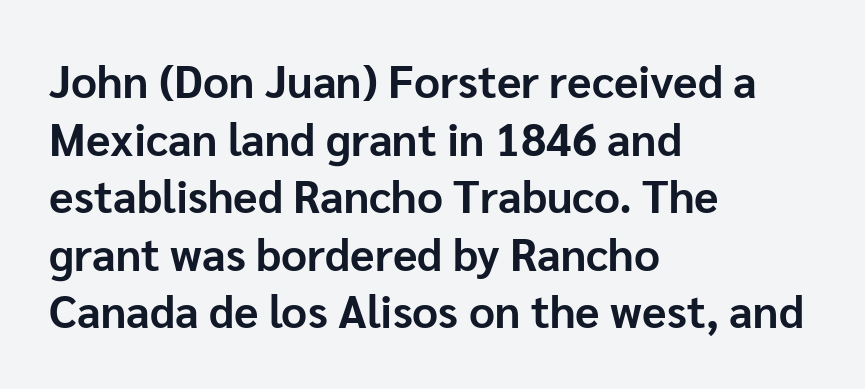
The image shows 45 px bold sans-serif type, upright; set left-aligned, normal line spacing (1.28x), normal letter spacing, not underlined; low stroke contrast and a medium x-height.
